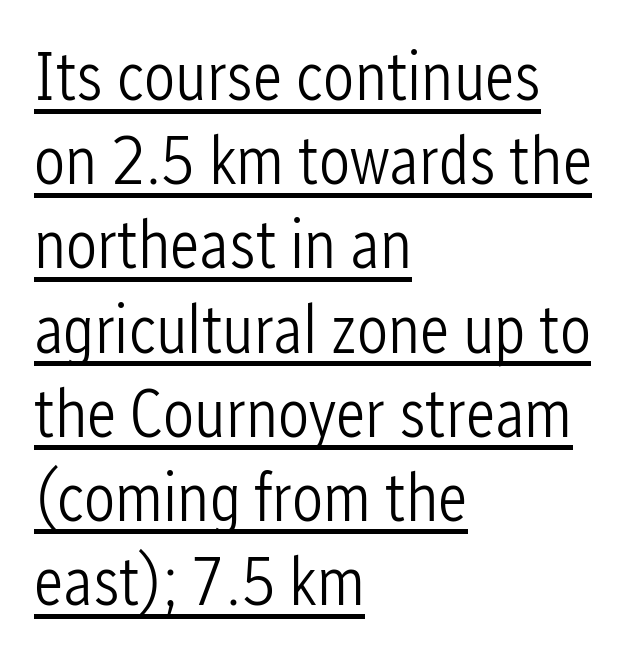
The image shows 69 px light, condensed sans-serif type, upright; set left-aligned, line spacing 1.22x, normal letter spacing, underlined; low stroke contrast and a medium x-height.
